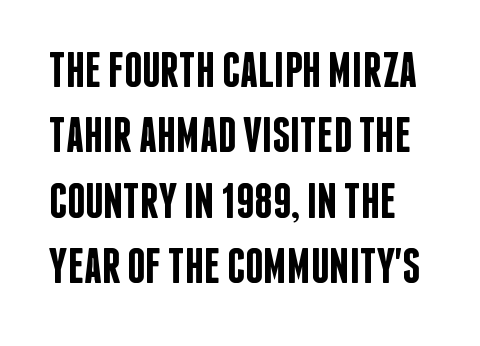
Q: Is the text bold? A: Semi-bold.
Q: Is the text italic (slanted)? A: No, it is upright.
Q: Is the typeface a serif or a sans-serif typeface? A: Sans-serif.
Q: Is the text underlined? A: No.
Q: Is the spacing between letters normal or unusually wide? A: Normal.
Q: Is the spacing between lines tight, normal or loose? A: Normal.
Q: Width (condensed, normal, or wide)? A: Condensed.
Q: Stroke contrast? A: Low.
Q: x-height? A: Large.
Q: Monospaced? A: No.
